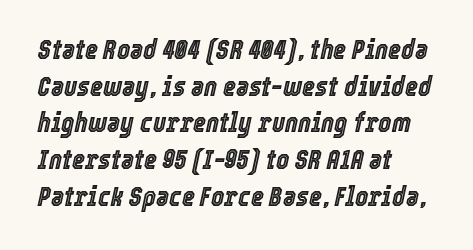
{"italic": "yes", "lean": "right", "slant_degrees": 12, "width": "condensed", "x_height": "medium", "monospaced": "no", "underline": "no", "align": "left", "line_spacing": "normal", "line_spacing_ratio": 1.31, "letter_spacing": "normal", "letter_spacing_em": 0.0, "glyph_px": 28}
